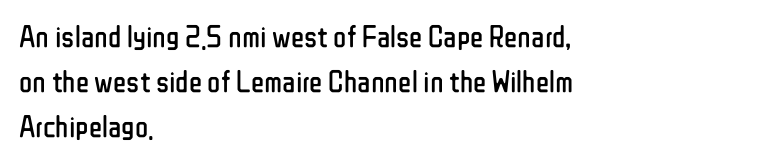
Q: Is the text bold? A: No.
Q: Is the text italic (slanted)? A: No, it is upright.
Q: Is the typeface a serif or a sans-serif typeface? A: Sans-serif.
Q: Is the text underlined? A: No.
Q: How is the paragraph aligned? A: Left-aligned.
Q: Is the spacing between letters normal or unusually wide? A: Normal.
Q: Is the spacing between lines tight, normal or loose? A: Normal.
Q: Width (condensed, normal, or wide)? A: Condensed.
Q: Stroke contrast? A: Low.
Q: x-height? A: Medium.
Q: Monospaced? A: No.
